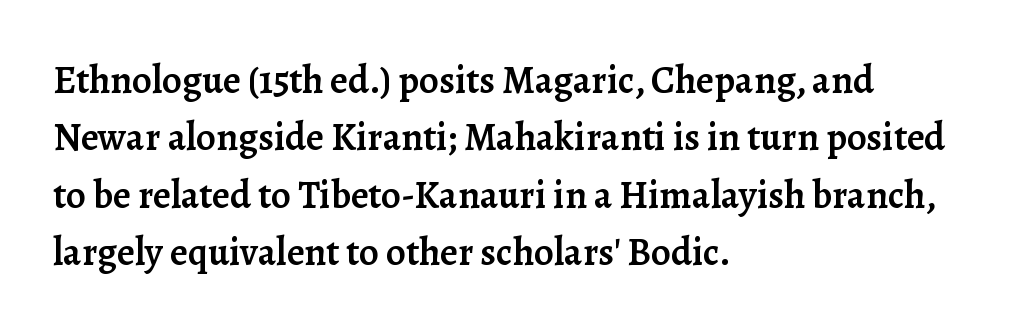
Letter spacing: default. Regarding leading, the lines here are spaced in the standard way. The string is rendered with underlining switched off. The passage shown is semibold, sitting just below true bold. A typesetter would mark this as roman, not italic.
